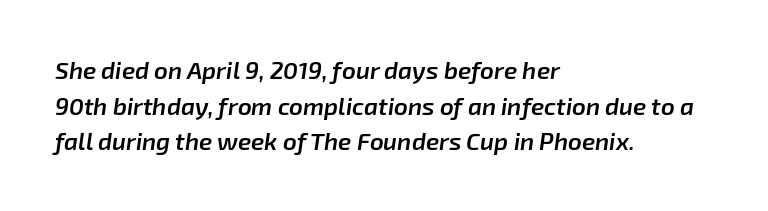
Rendered with sloped, italic letterforms. Line spacing here is normal. Underlining? Definitely not there. The letters sit at their default tracking, neither squeezed nor spread. Does the weight exceed regular? Yes, but only to semibold. Layout note: lines flush left.
